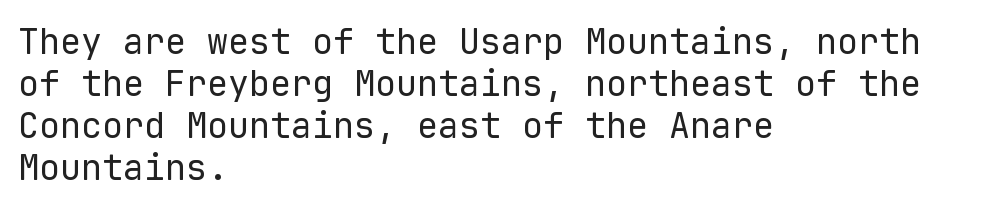
The image shows 35 px regular-weight sans-serif type, upright, monospaced; set left-aligned, line spacing 1.2x, normal letter spacing, not underlined; low stroke contrast and a medium x-height.
